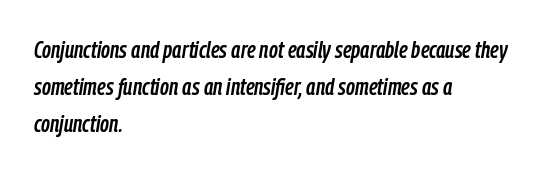
Q: Is the text italic (slanted)? A: Yes, it leans right by about 9 degrees.
Q: Is the text underlined? A: No.
Q: How is the paragraph aligned? A: Left-aligned.
Q: Is the spacing between letters normal or unusually wide? A: Normal.
Q: Is the spacing between lines tight, normal or loose? A: Normal.
